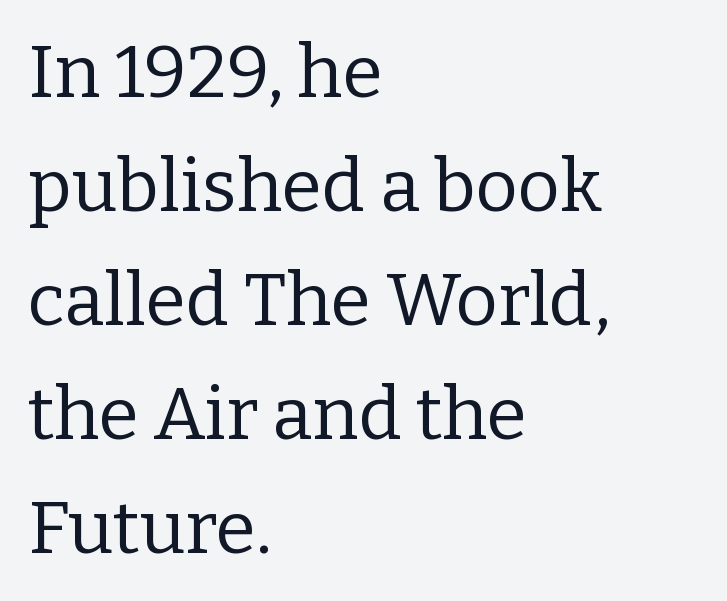
{"serif": "yes", "italic": "no", "bold": "no", "weight": "regular", "width": "normal", "stroke_contrast": "low", "x_height": "medium", "monospaced": "no", "underline": "no", "align": "left", "line_spacing": "normal", "line_spacing_ratio": 1.56, "letter_spacing": "normal", "letter_spacing_em": 0.0, "glyph_px": 73}
